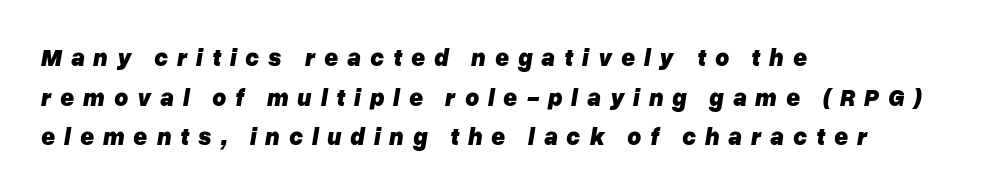
Q: Is the text bold? A: Yes.
Q: Is the text italic (slanted)? A: Yes, it leans right by about 10 degrees.
Q: Is the text underlined? A: No.
Q: How is the paragraph aligned? A: Left-aligned.
Q: Is the spacing between letters normal or unusually wide? A: Unusually wide.
Q: Is the spacing between lines tight, normal or loose? A: Normal.
